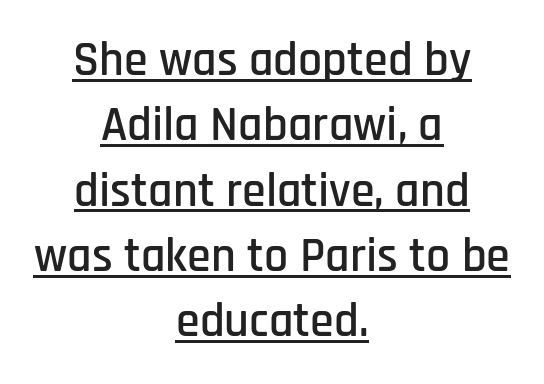
Q: Is the text italic (slanted)? A: No, it is upright.
Q: Is the typeface a serif or a sans-serif typeface? A: Sans-serif.
Q: Is the text underlined? A: Yes.
Q: How is the paragraph aligned? A: Centered.
Q: Is the spacing between letters normal or unusually wide? A: Normal.
Q: Is the spacing between lines tight, normal or loose? A: Normal.
Q: Width (condensed, normal, or wide)? A: Condensed.
Q: Stroke contrast? A: Low.
Q: x-height? A: Large.
Q: Monospaced? A: No.
